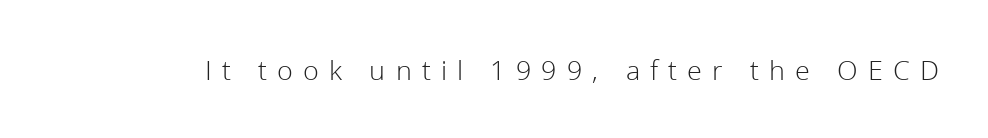
Observe the absence of serifs on each vertical stroke in this sample. Is the stroke heavy? The answer is a plain regular-or-lighter. The lettering holds an erect, upright posture throughout. Plain, unruled lines of type. Do the characters align in a grid? No, the font is proportional.
